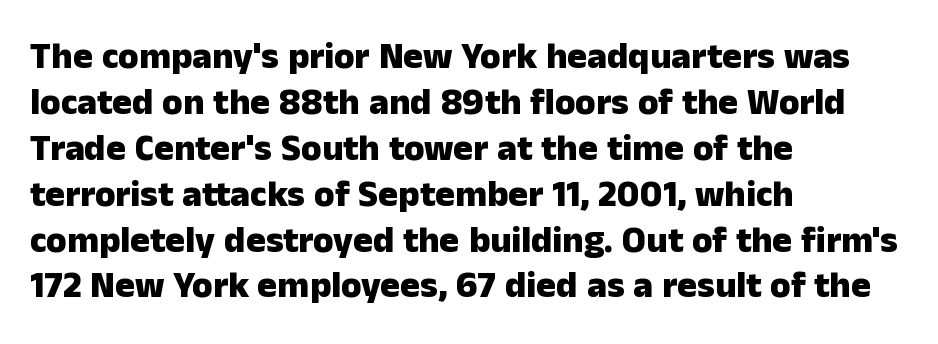
{"serif": "no", "italic": "no", "bold": "yes", "weight": "heavy", "width": "normal", "stroke_contrast": "low", "x_height": "medium", "monospaced": "no", "underline": "no", "align": "left", "line_spacing_ratio": 1.24, "letter_spacing": "normal", "letter_spacing_em": 0.0, "glyph_px": 37}
